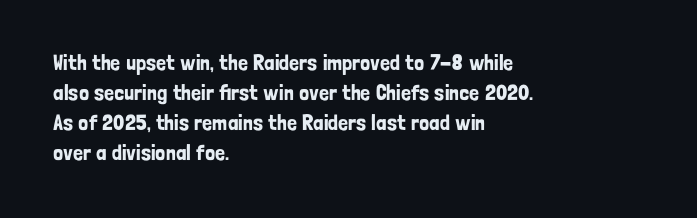
Q: Is the text italic (slanted)? A: No, it is upright.
Q: Is the text underlined? A: No.
Q: How is the paragraph aligned? A: Left-aligned.
Q: Is the spacing between letters normal or unusually wide? A: Normal.
Q: Is the spacing between lines tight, normal or loose? A: Normal.
